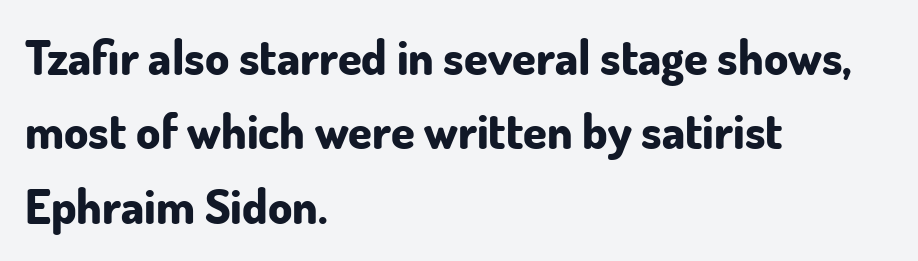
Q: Is the text bold? A: Yes.
Q: Is the text italic (slanted)? A: No, it is upright.
Q: Is the typeface a serif or a sans-serif typeface? A: Sans-serif.
Q: Is the text underlined? A: No.
Q: How is the paragraph aligned? A: Left-aligned.
Q: Is the spacing between letters normal or unusually wide? A: Normal.
Q: Is the spacing between lines tight, normal or loose? A: Normal.
Q: Width (condensed, normal, or wide)? A: Normal.
Q: Stroke contrast? A: Low.
Q: x-height? A: Small.
Q: Monospaced? A: No.
